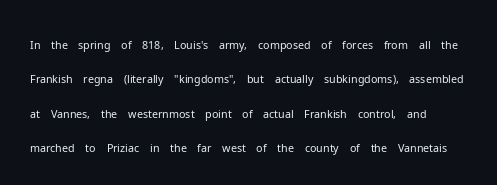
The image shows 22 px text type, upright; set normal line spacing (1.56x), normal letter spacing, not underlined.
